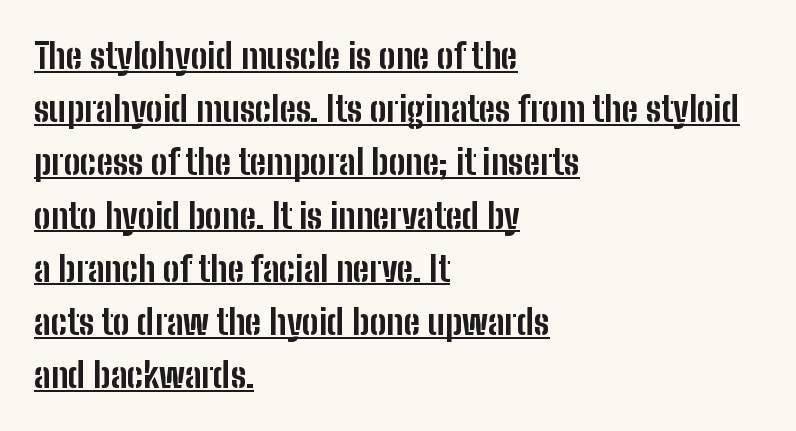
The image shows 35 px bold, condensed sans-serif type, upright; set left-aligned, normal line spacing (1.52x), normal letter spacing, underlined; low stroke contrast and a medium x-height.
